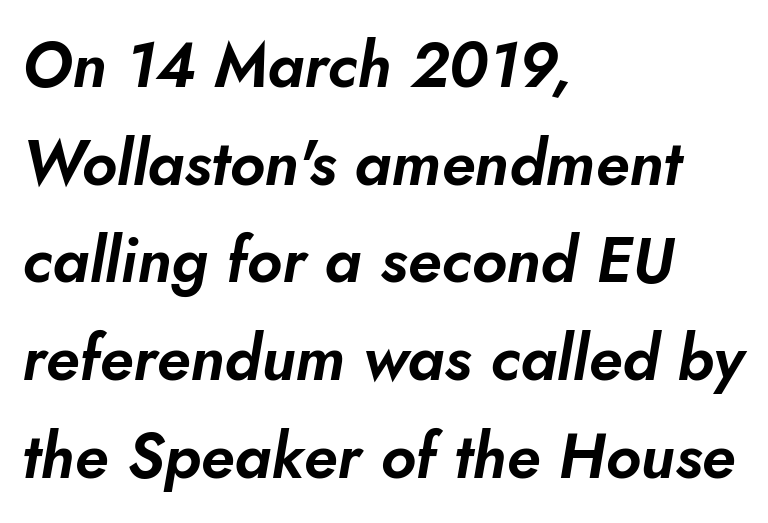
Q: Is the text italic (slanted)? A: Yes, it leans right by about 10 degrees.
Q: Is the text underlined? A: No.
Q: How is the paragraph aligned? A: Left-aligned.
Q: Is the spacing between letters normal or unusually wide? A: Normal.
Q: Is the spacing between lines tight, normal or loose? A: Normal.
Q: Width (condensed, normal, or wide)? A: Normal.
Q: Stroke contrast? A: Low.
Q: x-height? A: Small.
Q: Monospaced? A: No.
